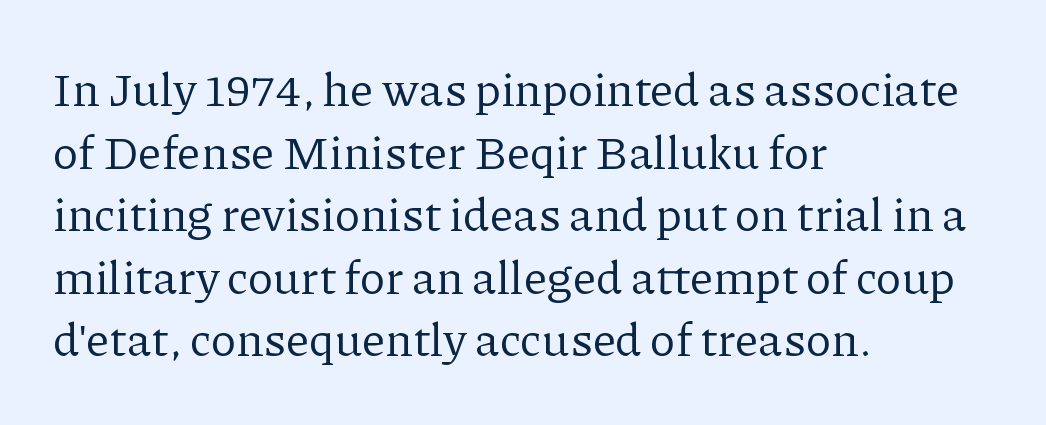
The image shows 47 px regular-weight serif type, upright; set left-aligned, normal line spacing (1.33x), normal letter spacing, not underlined; low stroke contrast and a medium x-height.
